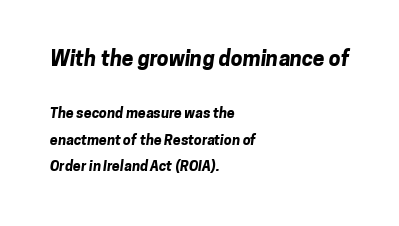
Top chunk: large. Bottom chunk: small. This rendering features lettering with no underline. What stands out about the letter spacing? Nothing — it is the standard amount. Each glyph is drawn with heavy, bold strokes. You could fit nearly another row in the gap between these rows.
